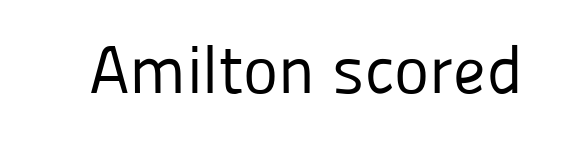
The image shows 67 px regular-weight sans-serif type, upright; set normal letter spacing, not underlined; low stroke contrast and a medium x-height.
